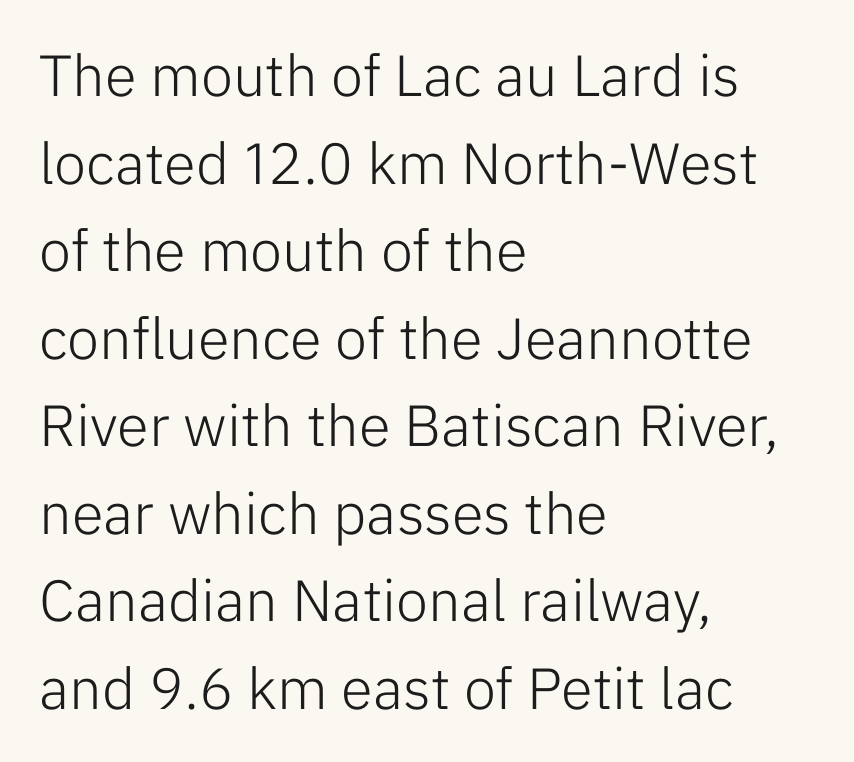
I'd call this a sans setting — the letters go barefoot. The block of text has a typical density, with ordinary space between rows. The letterforms sit at book weight or below. The rendering uses natural spacing where letterforms have individual widths. One-word summary of the alignment: left.
